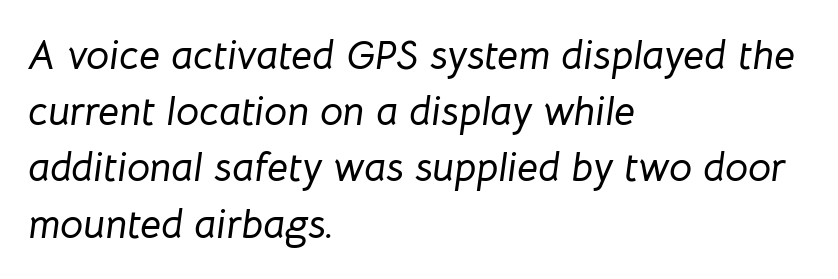
The text block is weighted toward the left margin, trailing off unevenly rightward. The block of text has a typical density, with ordinary space between rows. Glance below the letters and you will spot only blank space. You could not count columns in this text — the font is proportionally spaced. In terms of letterspacing, this is plain default setting. Posture: slanted.
